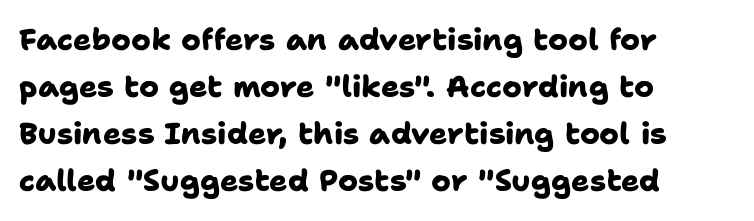
Q: Is the text bold? A: Yes.
Q: Is the typeface a serif or a sans-serif typeface? A: Sans-serif.
Q: Is the text underlined? A: No.
Q: How is the paragraph aligned? A: Left-aligned.
Q: Is the spacing between letters normal or unusually wide? A: Normal.
Q: Is the spacing between lines tight, normal or loose? A: Normal.
Q: Width (condensed, normal, or wide)? A: Normal.
Q: Stroke contrast? A: Low.
Q: x-height? A: Medium.
Q: Monospaced? A: No.
